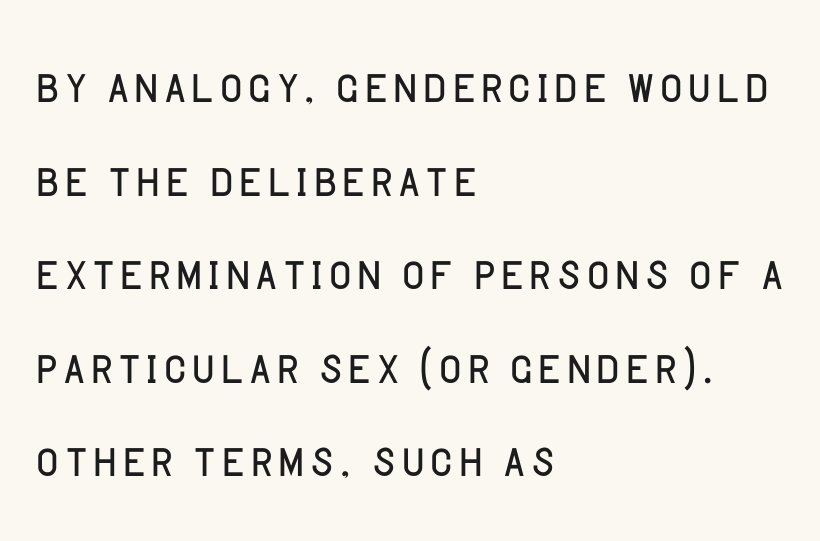
{"serif": "no", "italic": "no", "bold": "no", "weight": "light", "width": "normal", "stroke_contrast": "low", "x_height": "large", "monospaced": "no", "underline": "no", "align": "left", "line_spacing": "normal", "line_spacing_ratio": 1.51, "letter_spacing": "normal", "letter_spacing_em": 0.0, "glyph_px": 62}
